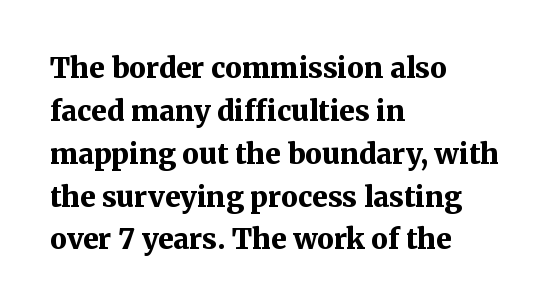
The image shows 28 px bold serif type, upright; set left-aligned, normal line spacing (1.53x), normal letter spacing, not underlined; medium stroke contrast and a medium x-height.
